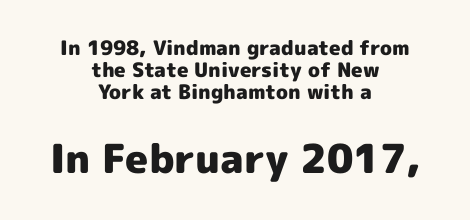
Here the designer chose a conventional face with non-uniform glyph widths. I'd call this a sans setting — the letters go barefoot. What stands out about the letter spacing? Nothing — it is the standard amount. The letters in the lower block stand taller than those in the block above.
